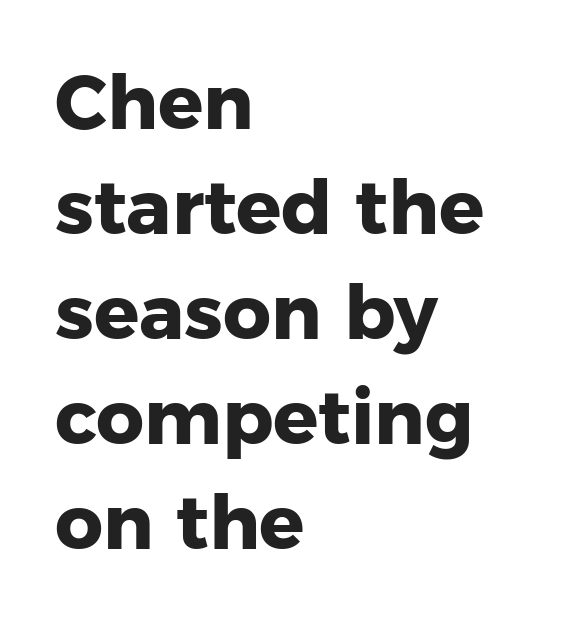
The image shows 75 px heavy sans-serif type, upright; set left-aligned, normal line spacing (1.4x), normal letter spacing, not underlined; low stroke contrast and a medium x-height.
